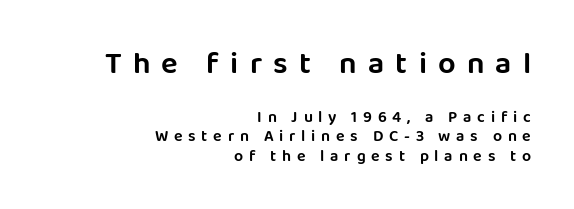
Q: Is the text italic (slanted)? A: No, it is upright.
Q: Is the typeface a serif or a sans-serif typeface? A: Sans-serif.
Q: Is the text underlined? A: No.
Q: How is the paragraph aligned? A: Right-aligned.
Q: Is the spacing between letters normal or unusually wide? A: Unusually wide.
Q: Which block of text is set in a larger size, the first (top) or the second (bottom)? A: The first (top) one.
Q: Width (condensed, normal, or wide)? A: Normal.
Q: Stroke contrast? A: Low.
Q: x-height? A: Large.
Q: Monospaced? A: No.
